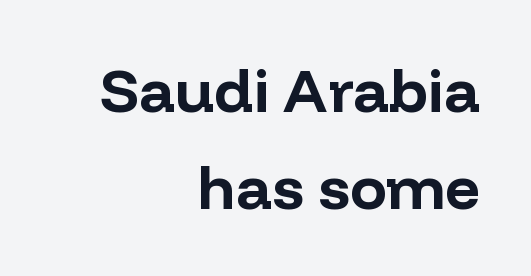
The image shows 61 px bold sans-serif type, upright; set right-aligned, normal line spacing (1.59x), normal letter spacing, not underlined; low stroke contrast and a medium x-height.
